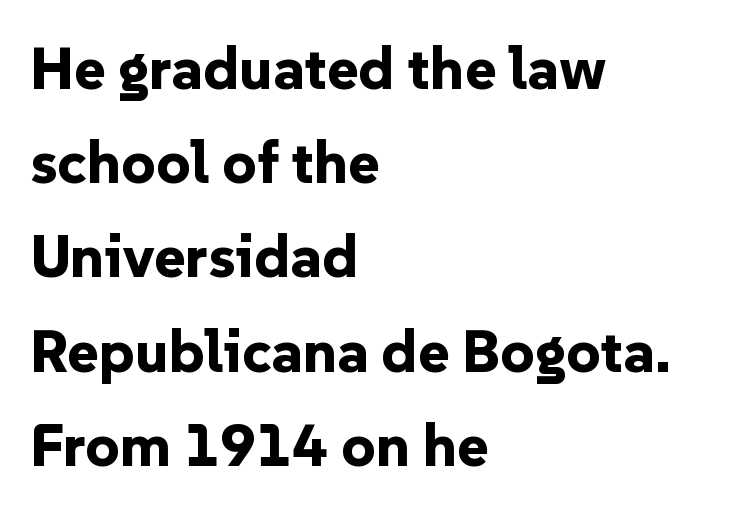
Q: Is the text bold? A: Yes.
Q: Is the text italic (slanted)? A: No, it is upright.
Q: Is the typeface a serif or a sans-serif typeface? A: Sans-serif.
Q: Is the text underlined? A: No.
Q: How is the paragraph aligned? A: Left-aligned.
Q: Is the spacing between letters normal or unusually wide? A: Normal.
Q: Is the spacing between lines tight, normal or loose? A: Normal.
Q: Width (condensed, normal, or wide)? A: Normal.
Q: Stroke contrast? A: Low.
Q: x-height? A: Medium.
Q: Monospaced? A: No.
